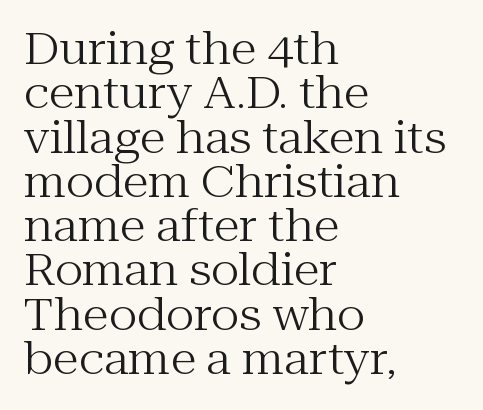
Q: Is the text bold? A: No.
Q: Is the text italic (slanted)? A: No, it is upright.
Q: Is the typeface a serif or a sans-serif typeface? A: Serif.
Q: Is the text underlined? A: No.
Q: How is the paragraph aligned? A: Left-aligned.
Q: Is the spacing between letters normal or unusually wide? A: Normal.
Q: Is the spacing between lines tight, normal or loose? A: Tight.
Q: Width (condensed, normal, or wide)? A: Normal.
Q: Stroke contrast? A: Medium.
Q: x-height? A: Medium.
Q: Monospaced? A: No.
